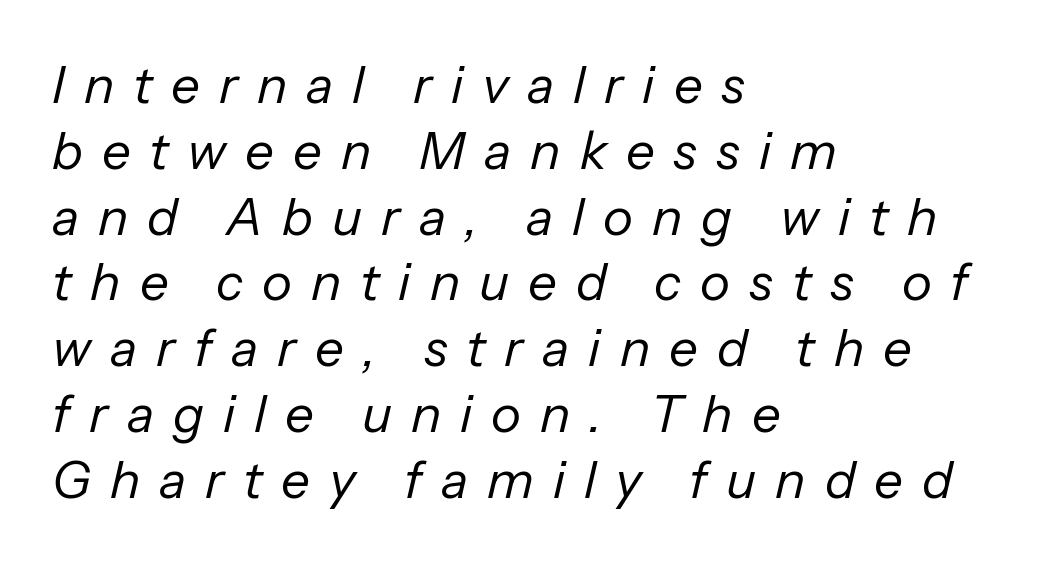
{"italic": "yes", "lean": "right", "slant_degrees": 13, "bold": "no", "weight": "regular", "width": "normal", "stroke_contrast": "low", "x_height": "medium", "monospaced": "no", "underline": "no", "align": "left", "line_spacing": "normal", "line_spacing_ratio": 1.29, "letter_spacing": "wide", "letter_spacing_em": 0.37, "glyph_px": 51}
